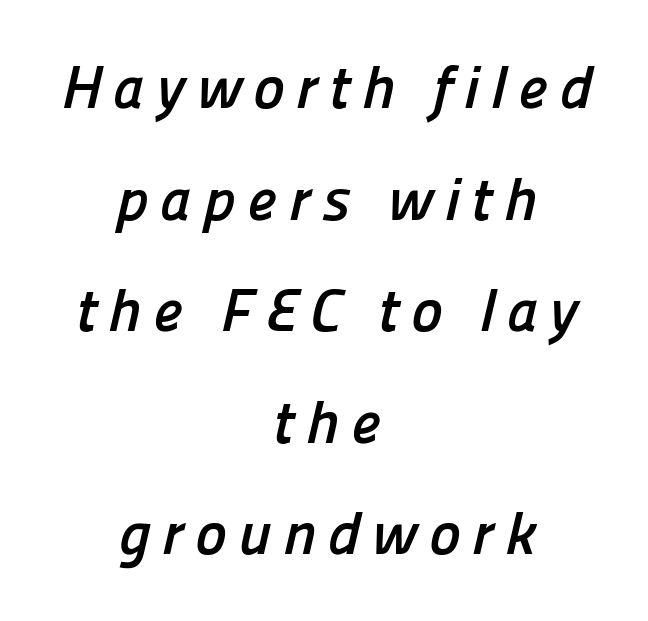
{"serif": "no", "bold": "yes", "weight": "semibold", "width": "normal", "stroke_contrast": "low", "x_height": "medium", "monospaced": "no", "underline": "no", "align": "center", "line_spacing_ratio": 1.86, "glyph_px": 60}
